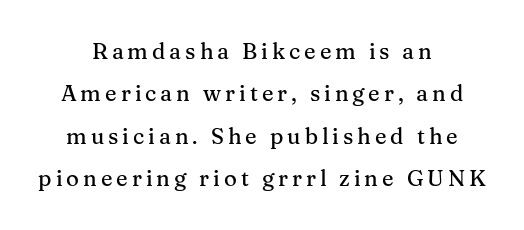
Rows of type keep a wide berth in the vertical direction. Unmarked baselines from the first word to the last. Horizontally, the lines are justified to the midpoint only. Posture: straight, roman, zero tilt.
